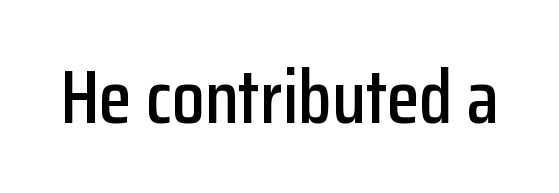
{"serif": "no", "italic": "no", "width": "condensed", "stroke_contrast": "low", "x_height": "medium", "monospaced": "no", "underline": "no", "letter_spacing": "normal", "letter_spacing_em": 0.0, "glyph_px": 75}
